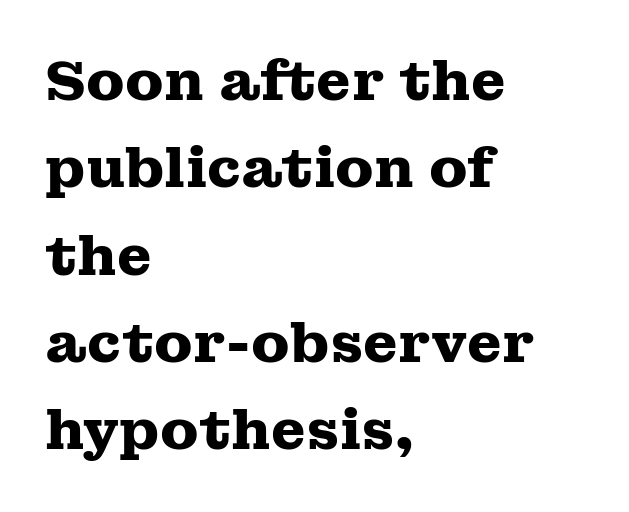
{"serif": "yes", "italic": "no", "bold": "yes", "weight": "heavy", "width": "wide", "stroke_contrast": "medium", "x_height": "medium", "monospaced": "no", "underline": "no", "align": "left", "line_spacing": "normal", "line_spacing_ratio": 1.56, "letter_spacing": "normal", "letter_spacing_em": 0.0, "glyph_px": 56}
